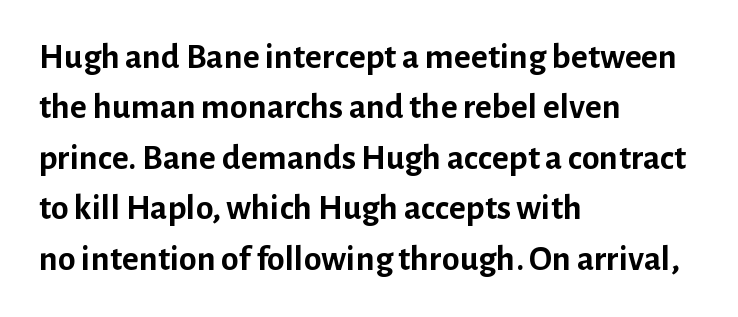
Line beginnings align vertically; line endings do not. Here the glyphs are tracked normally, forming tight word shapes. Evenly set lines give the paragraph a standard silhouette. Grotesque or geometric, the face here clearly has no serifs. A typesetter would mark this as roman, not italic.
